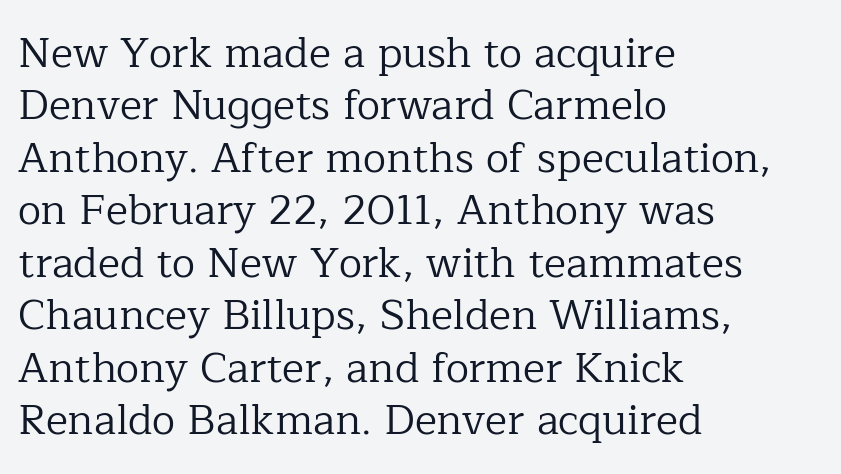
Q: Is the text bold? A: No.
Q: Is the text italic (slanted)? A: No, it is upright.
Q: Is the typeface a serif or a sans-serif typeface? A: Serif.
Q: Is the text underlined? A: No.
Q: How is the paragraph aligned? A: Left-aligned.
Q: Is the spacing between letters normal or unusually wide? A: Normal.
Q: Is the spacing between lines tight, normal or loose? A: Normal.
Q: Width (condensed, normal, or wide)? A: Normal.
Q: Stroke contrast? A: Low.
Q: x-height? A: Medium.
Q: Monospaced? A: No.
